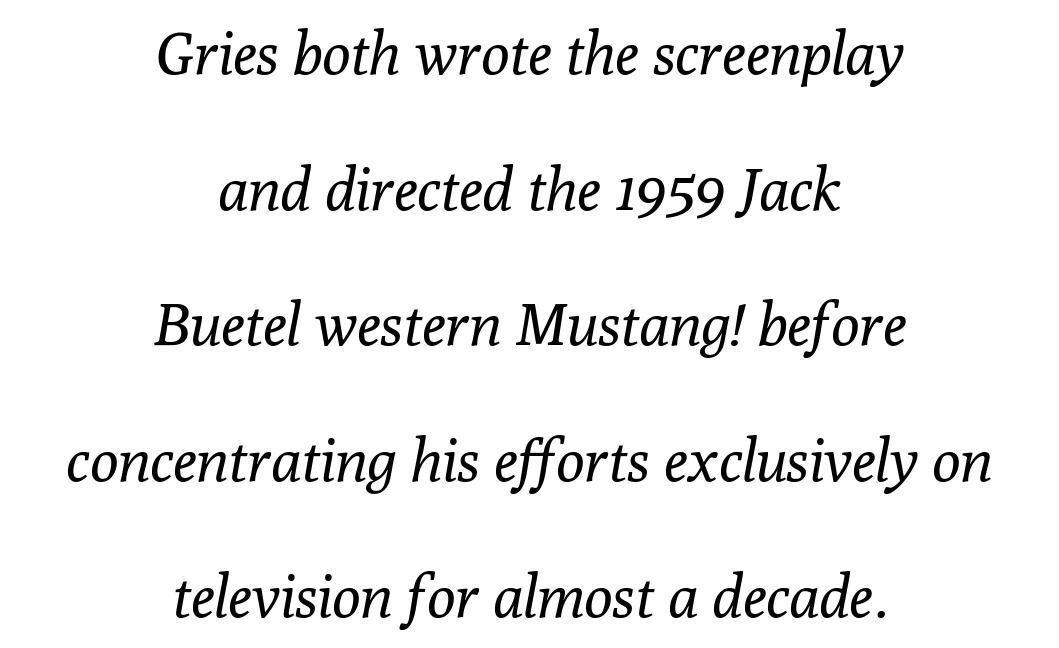
Summary of weight: not heavy and not bold. Rule under the text: the space is simply empty. Whoever set this chose breathing room over compactness in the vertical rhythm. Glyph-to-glyph distance matches everyday printed text. The face used here has a pronounced slope to its letters. One-word summary of the alignment: center.
